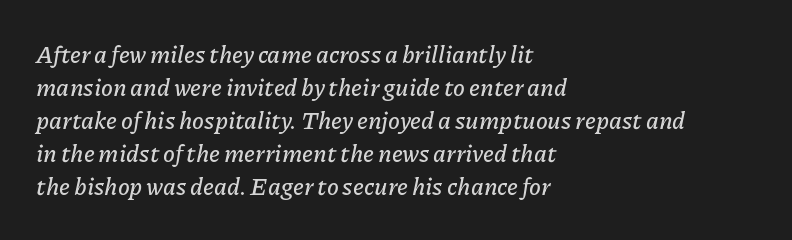
Default kerning and tracking; the words read as compact shapes. Rule under the text: the space is simply empty. If you measured baseline to baseline, you'd find a middling distance. Caption: multi-line text, flush left, ragged right. Italic? Definitely — the glyphs are oblique.
